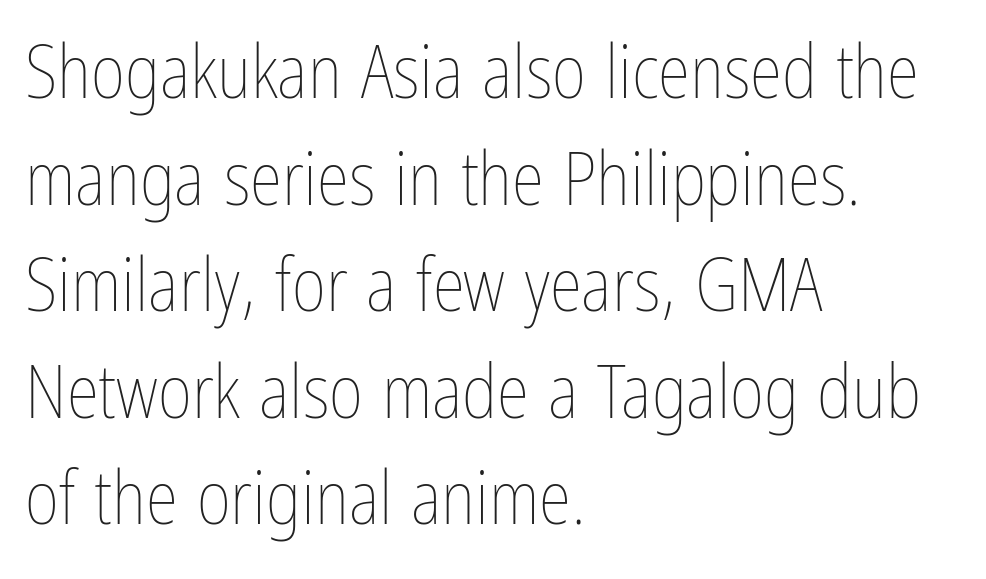
The image shows 74 px thin, condensed type, upright; set left-aligned, normal line spacing (1.44x), normal letter spacing, not underlined; low stroke contrast and a medium x-height.
